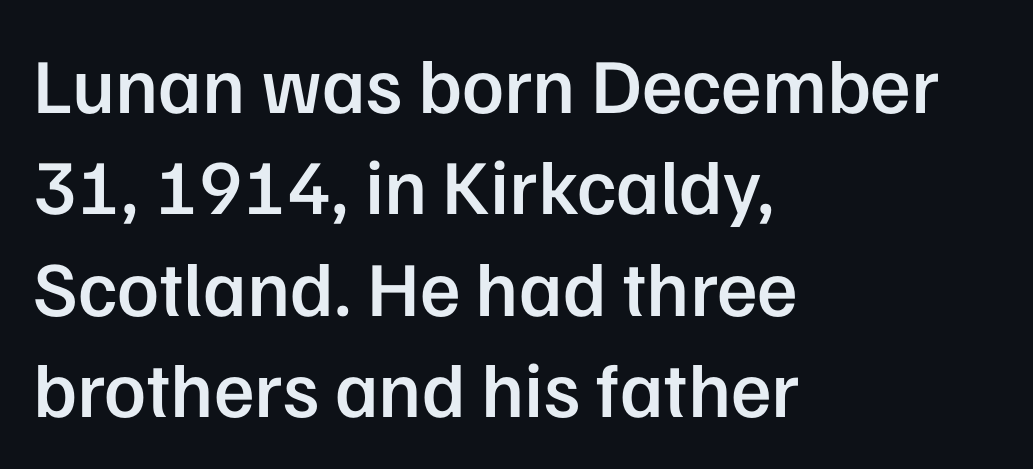
I'd call this a sans setting — the letters go barefoot. Whoever set this chose a conventional vertical rhythm. Anything drawn beneath the words? Only blank space. Does the lettering tilt? It doesn't — this is upright.
